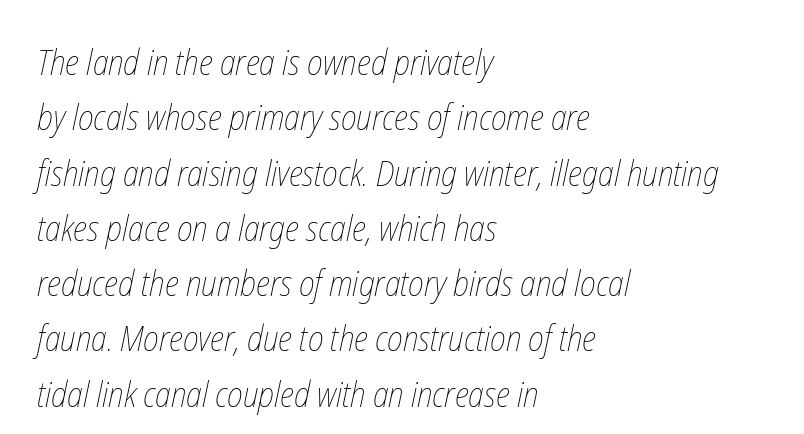
Bare-footed words on every line. The cut favours lightness, reaching ordinary text weight at its darkest. Looks like regular typesetting: each glyph gets only the width it needs. The letterforms sit shoulder to shoulder at normal distance.
